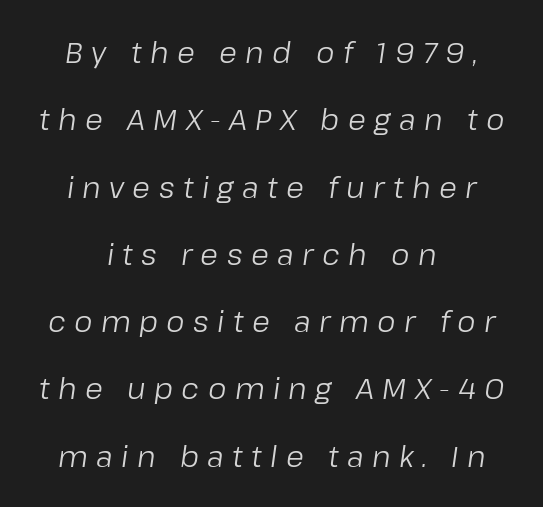
The image shows 29 px regular-weight type, italic (leaning right); set centered, loose line spacing (2.32x), unusually wide letter spacing (+0.29 em), not underlined; low stroke contrast and a medium x-height.
